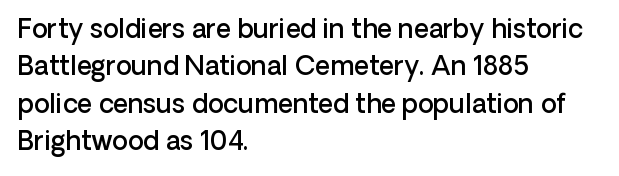
One-word summary of the alignment: left. A bit beefed up — I'd call it semibold rather than bold. Normally led — the rows are evenly, conventionally spaced. Bare-footed words on every line. If you drew a line through each stem, it would be perfectly vertical.
